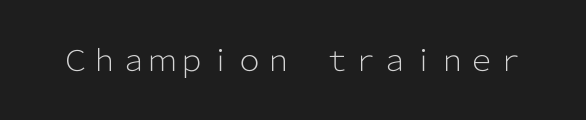
Q: Is the text bold? A: No.
Q: Is the text italic (slanted)? A: No, it is upright.
Q: Is the typeface a serif or a sans-serif typeface? A: Sans-serif.
Q: Is the text underlined? A: No.
Q: Is the spacing between letters normal or unusually wide? A: Normal.
Q: Width (condensed, normal, or wide)? A: Normal.
Q: Stroke contrast? A: Low.
Q: x-height? A: Medium.
Q: Monospaced? A: No.
